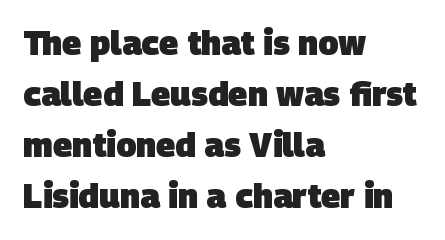
Q: Is the text bold? A: Yes.
Q: Is the typeface a serif or a sans-serif typeface? A: Sans-serif.
Q: Is the text underlined? A: No.
Q: How is the paragraph aligned? A: Left-aligned.
Q: Is the spacing between letters normal or unusually wide? A: Normal.
Q: Is the spacing between lines tight, normal or loose? A: Normal.
Q: Width (condensed, normal, or wide)? A: Normal.
Q: Stroke contrast? A: Low.
Q: x-height? A: Large.
Q: Monospaced? A: No.
